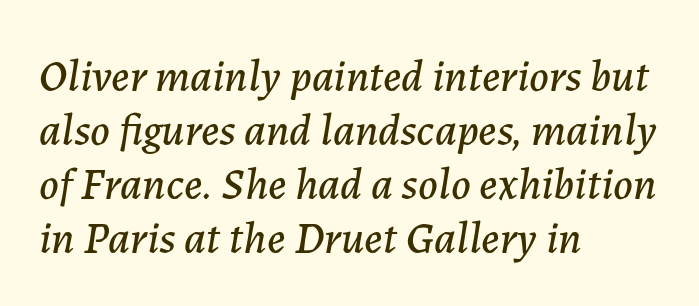
Q: Is the text italic (slanted)? A: Yes, it leans right by about 7 degrees.
Q: Is the text underlined? A: No.
Q: How is the paragraph aligned? A: Left-aligned.
Q: Is the spacing between letters normal or unusually wide? A: Normal.
Q: Width (condensed, normal, or wide)? A: Normal.
Q: Stroke contrast? A: Low.
Q: x-height? A: Medium.
Q: Monospaced? A: No.
